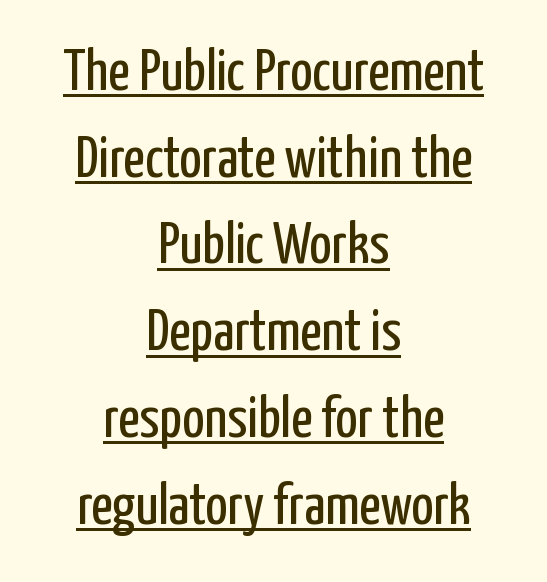
The image shows 59 px regular-weight, condensed sans-serif type, upright; set centered, normal line spacing (1.47x), normal letter spacing, underlined; low stroke contrast and a medium x-height.
